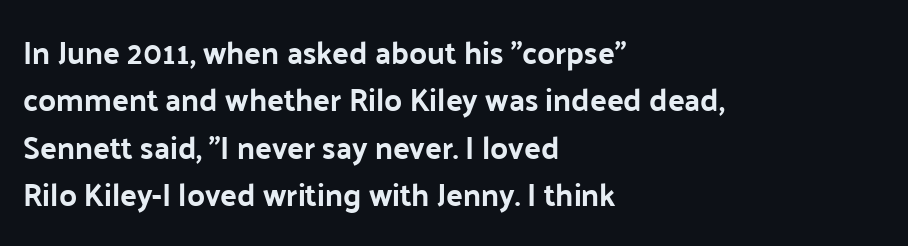
The image shows 31 px bold sans-serif type, upright; set left-aligned, normal line spacing (1.53x), normal letter spacing, not underlined; low stroke contrast and a medium x-height.
